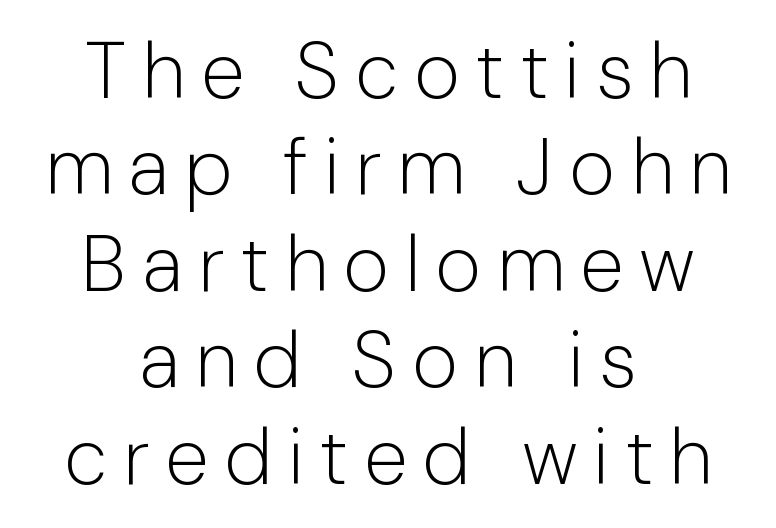
{"serif": "no", "italic": "no", "bold": "no", "weight": "light", "width": "normal", "stroke_contrast": "low", "x_height": "medium", "monospaced": "no", "underline": "no", "align": "center", "line_spacing_ratio": 1.22, "letter_spacing": "wide", "letter_spacing_em": 0.2, "glyph_px": 79}
